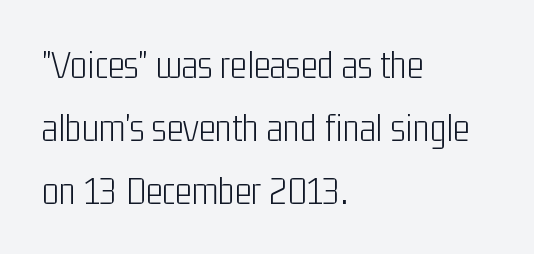
{"serif": "no", "italic": "no", "bold": "no", "weight": "light", "width": "condensed", "stroke_contrast": "low", "x_height": "medium", "monospaced": "no", "underline": "no", "align": "left", "line_spacing": "normal", "line_spacing_ratio": 1.57, "letter_spacing": "normal", "letter_spacing_em": 0.0, "glyph_px": 40}
